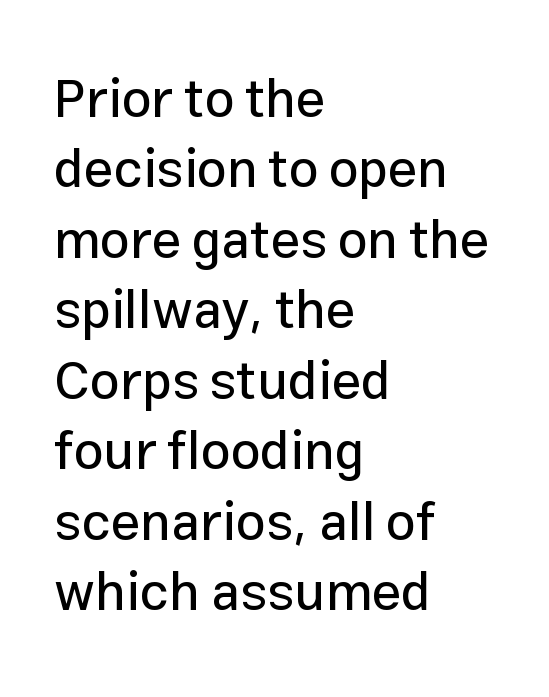
The image shows 53 px sans-serif type, upright; set left-aligned, normal line spacing (1.33x), normal letter spacing, not underlined; low stroke contrast and a medium x-height.
